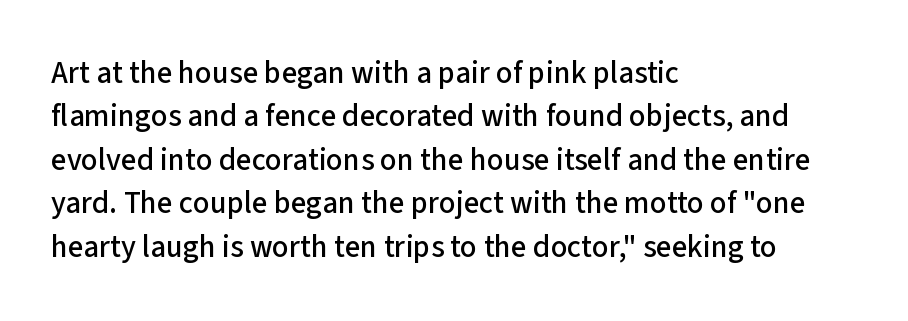
Q: Is the text italic (slanted)? A: No, it is upright.
Q: Is the typeface a serif or a sans-serif typeface? A: Sans-serif.
Q: Is the text underlined? A: No.
Q: How is the paragraph aligned? A: Left-aligned.
Q: Is the spacing between letters normal or unusually wide? A: Normal.
Q: Is the spacing between lines tight, normal or loose? A: Normal.
Q: Width (condensed, normal, or wide)? A: Normal.
Q: Stroke contrast? A: Low.
Q: x-height? A: Medium.
Q: Monospaced? A: No.
